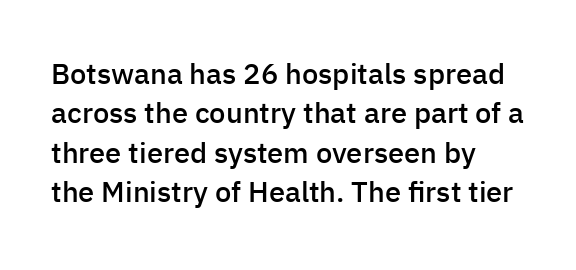
{"serif": "no", "italic": "no", "bold": "semi", "weight": "semibold", "width": "normal", "stroke_contrast": "low", "x_height": "medium", "monospaced": "no", "underline": "no", "align": "left", "line_spacing": "normal", "line_spacing_ratio": 1.36, "letter_spacing": "normal", "letter_spacing_em": 0.0, "glyph_px": 29}
